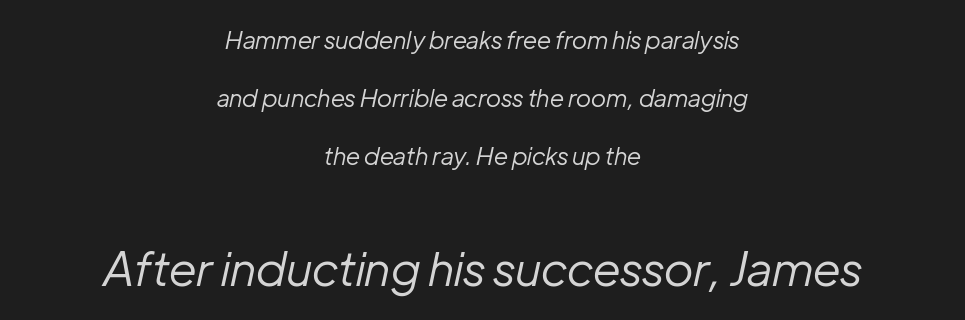
This rendering features lettering with no underline. The lines in this sample share a center point and differ in where they start and stop. Whoever set this chose breathing room over compactness in the vertical rhythm. Visually, the bottom section dominates because its glyphs are scaled up.
